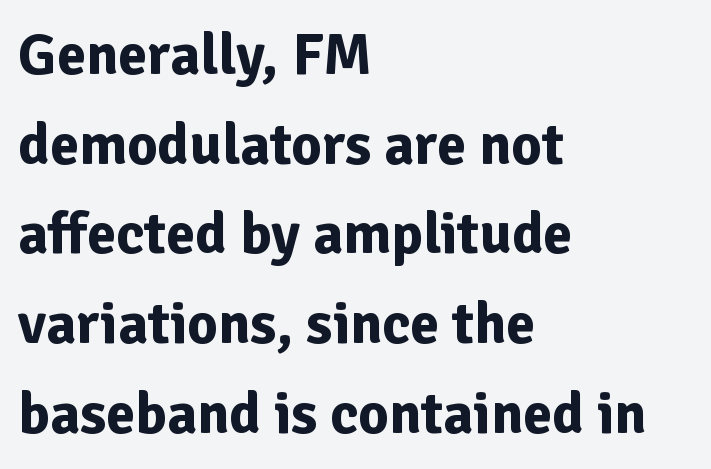
{"serif": "no", "italic": "no", "bold": "yes", "weight": "bold", "width": "normal", "stroke_contrast": "low", "x_height": "medium", "monospaced": "no", "underline": "no", "align": "left", "line_spacing": "normal", "line_spacing_ratio": 1.52, "letter_spacing": "normal", "letter_spacing_em": 0.0, "glyph_px": 59}
